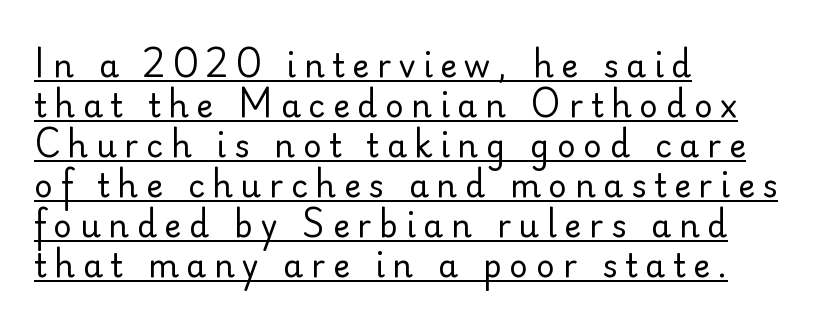
This rendering uses left alignment, leaving the right contour irregular. Here the designer chose a conventional face with non-uniform glyph widths. The typesetting does not lean heavy: it is not bold. Quick note: interline space is typical. Decoration check: the copy is underlined. Students, note that the glyphs here are deliberately spaced far apart.
